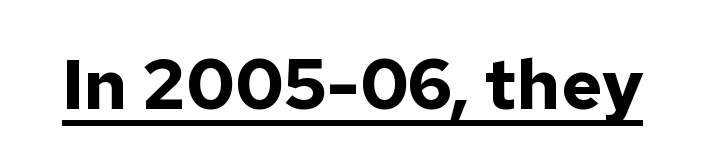
Q: Is the text bold? A: Yes.
Q: Is the text italic (slanted)? A: No, it is upright.
Q: Is the typeface a serif or a sans-serif typeface? A: Sans-serif.
Q: Is the text underlined? A: Yes.
Q: Is the spacing between letters normal or unusually wide? A: Normal.
Q: Width (condensed, normal, or wide)? A: Normal.
Q: Stroke contrast? A: Low.
Q: x-height? A: Medium.
Q: Monospaced? A: No.
